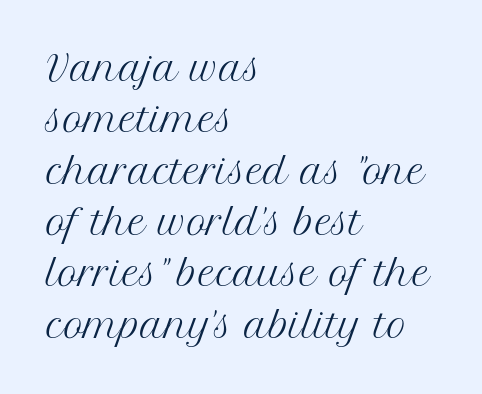
{"bold": "no", "weight": "regular", "width": "normal", "stroke_contrast": "medium", "x_height": "medium", "monospaced": "no", "underline": "no", "align": "left", "line_spacing": "normal", "line_spacing_ratio": 1.51, "letter_spacing": "normal", "letter_spacing_em": 0.0, "glyph_px": 34}
